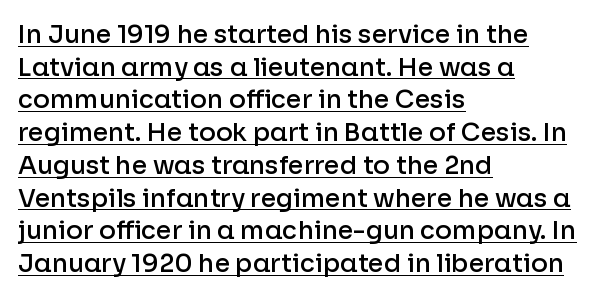
{"italic": "no", "bold": "semi", "underline": "yes", "align": "left", "line_spacing": "normal", "line_spacing_ratio": 1.31, "letter_spacing": "normal", "letter_spacing_em": 0.0, "glyph_px": 25}
